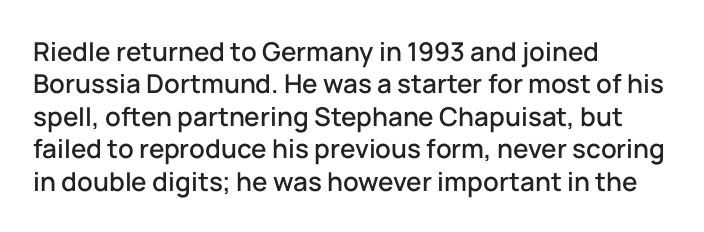
{"italic": "no", "underline": "no", "align": "left", "line_spacing": "normal", "line_spacing_ratio": 1.25, "letter_spacing": "normal", "letter_spacing_em": 0.0, "glyph_px": 26}
